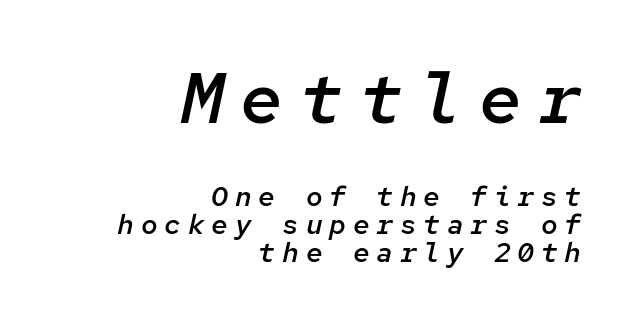
The image shows 71 px semibold type, italic (leaning right), monospaced; set right-aligned, tight line spacing (0.99x), unusually wide letter spacing (+0.24 em), not underlined; the first (top) block is 2.54x larger; low stroke contrast and a medium x-height.
